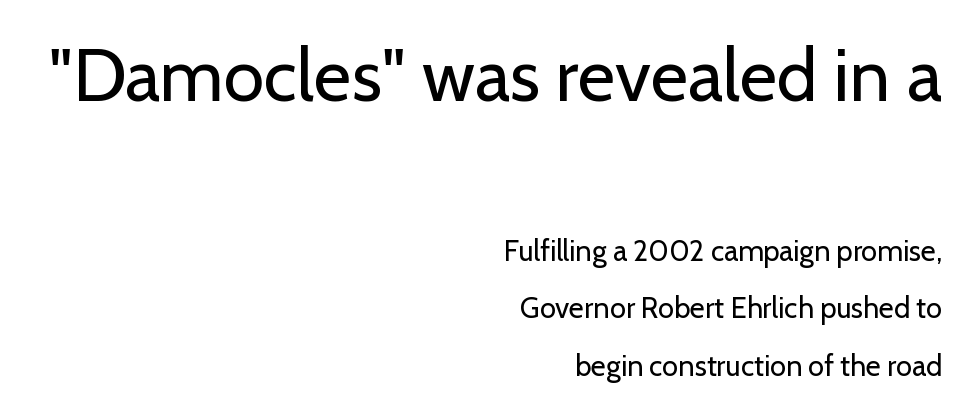
Q: Is the text bold? A: No.
Q: Is the text italic (slanted)? A: No, it is upright.
Q: Is the typeface a serif or a sans-serif typeface? A: Sans-serif.
Q: Is the text underlined? A: No.
Q: How is the paragraph aligned? A: Right-aligned.
Q: Is the spacing between letters normal or unusually wide? A: Normal.
Q: Is the spacing between lines tight, normal or loose? A: Loose.
Q: Which block of text is set in a larger size, the first (top) or the second (bottom)? A: The first (top) one.
Q: Width (condensed, normal, or wide)? A: Normal.
Q: Stroke contrast? A: Low.
Q: x-height? A: Medium.
Q: Monospaced? A: No.
